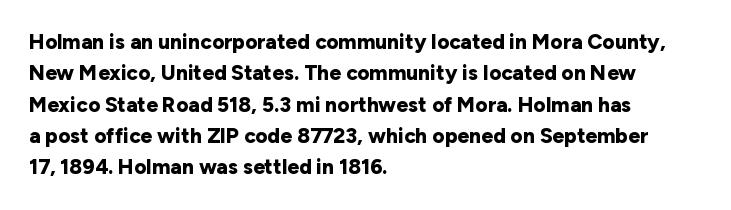
Q: Is the text bold? A: Yes.
Q: Is the text italic (slanted)? A: No, it is upright.
Q: Is the text underlined? A: No.
Q: How is the paragraph aligned? A: Left-aligned.
Q: Is the spacing between letters normal or unusually wide? A: Normal.
Q: Is the spacing between lines tight, normal or loose? A: Normal.
